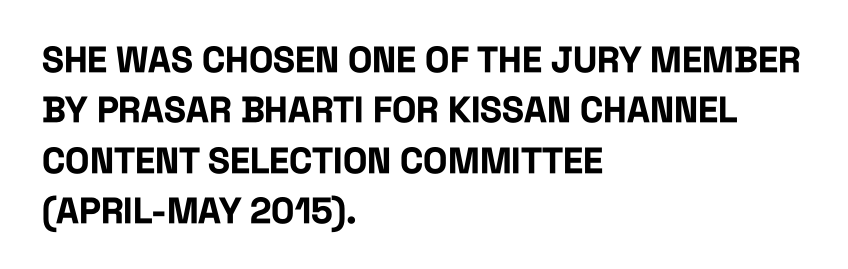
Regarding leading, the lines here are spaced in the standard way. The font family rendered here belongs to the sans-serif group. Thick stems and heavy bowls — unmistakably bold. These lines were composed using upright roman letters.
